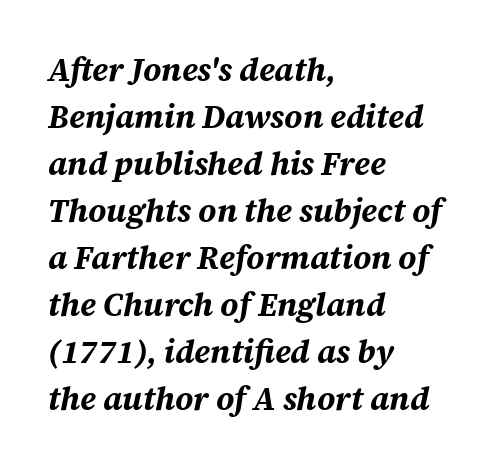
The image shows 32 px bold type, italic (leaning right); set left-aligned, normal line spacing (1.47x), normal letter spacing, not underlined; medium stroke contrast and a large x-height.
